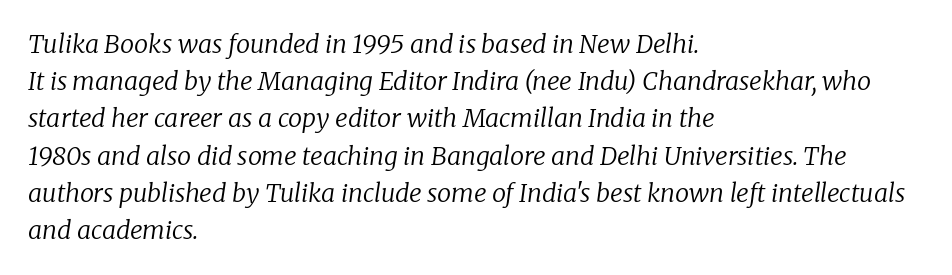
Caption: face not bold, strokes unweighted. Slant detected: the letters are inclined. In CSS terms this would be text-align: left. Compared with typical body copy, the letter spacing here is the same. Letters rest on an invisible, unmarked baseline.
